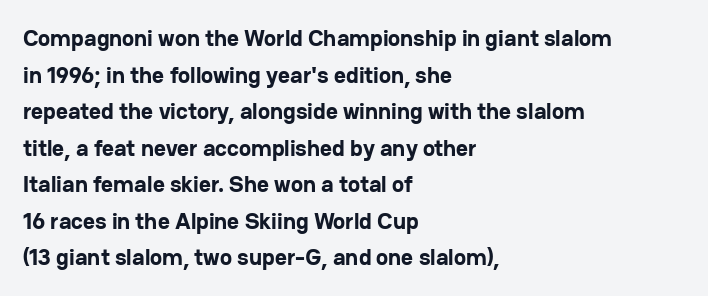
{"italic": "no", "bold": "yes", "underline": "no", "align": "left", "line_spacing": "normal", "line_spacing_ratio": 1.59, "letter_spacing": "normal", "letter_spacing_em": 0.0, "glyph_px": 23}
